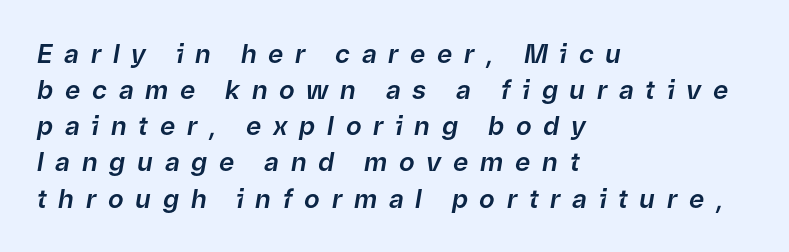
The image shows 26 px text type, italic (leaning right); set left-aligned, normal line spacing (1.39x), unusually wide letter spacing (+0.45 em), not underlined.
